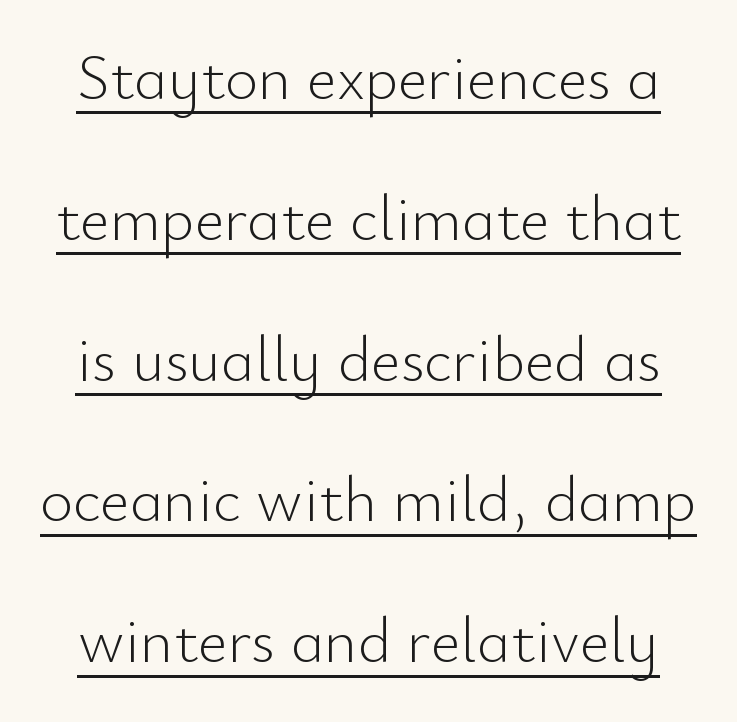
{"serif": "no", "italic": "no", "bold": "no", "weight": "light", "width": "normal", "stroke_contrast": "low", "x_height": "small", "monospaced": "no", "underline": "yes", "line_spacing": "loose", "line_spacing_ratio": 2.2, "letter_spacing": "normal", "letter_spacing_em": 0.0, "glyph_px": 64}
